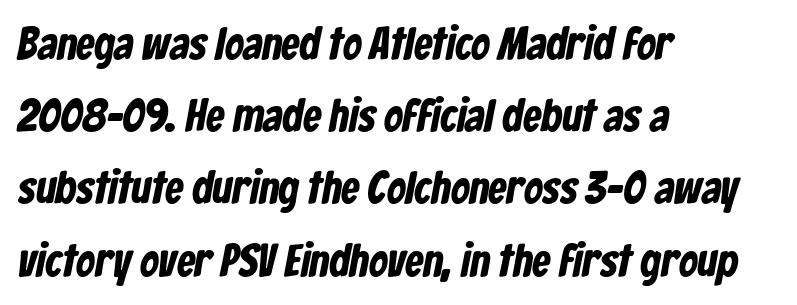
The image shows 46 px condensed sans-serif type; set left-aligned, normal line spacing (1.57x), normal letter spacing, not underlined; low stroke contrast and a medium x-height.
